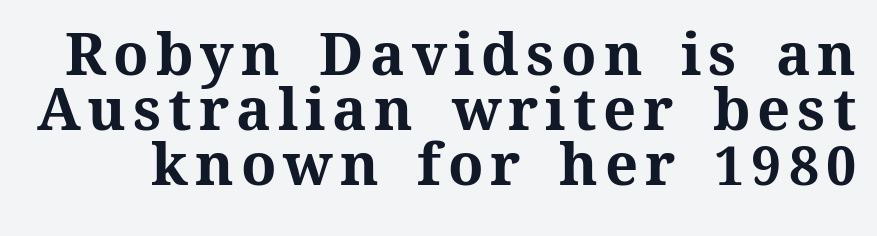
{"italic": "no", "bold": "yes", "weight": "bold", "width": "normal", "stroke_contrast": "medium", "x_height": "medium", "monospaced": "no", "underline": "no", "line_spacing": "tight", "line_spacing_ratio": 0.95, "glyph_px": 58}
